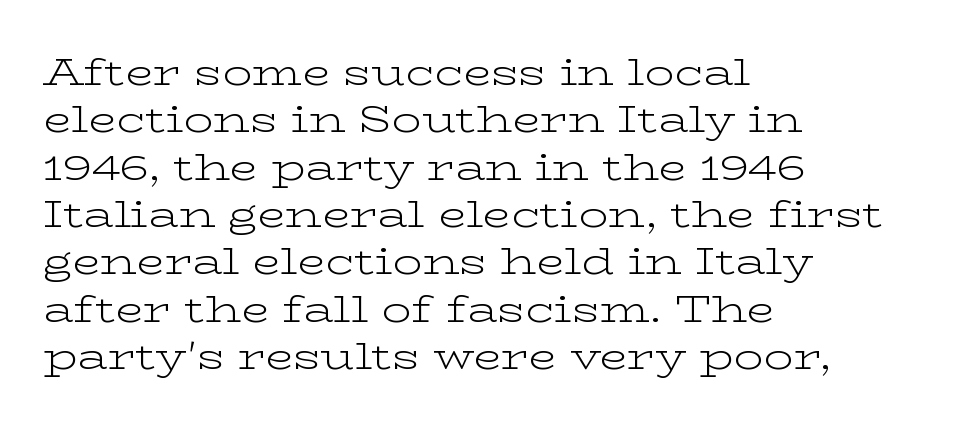
Here the designer chose a conventional face with non-uniform glyph widths. Check under the words: just untouched page. The typeface chosen for these lines features serifs. Each line starts at the same left margin while the right side varies. Does the leading feel generous? No, just average.
